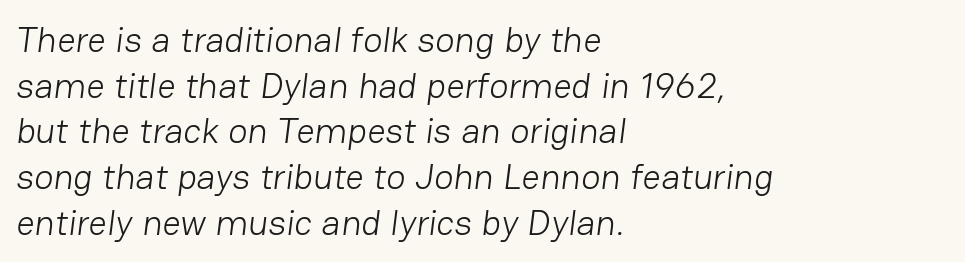
The image shows 36 px light sans-serif type; set left-aligned, normal line spacing (1.27x), normal letter spacing, not underlined; low stroke contrast and a medium x-height.
